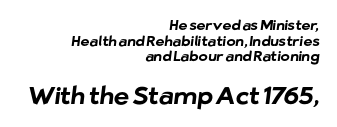
Q: Is the text bold? A: Yes.
Q: Is the text underlined? A: No.
Q: How is the paragraph aligned? A: Right-aligned.
Q: Is the spacing between letters normal or unusually wide? A: Normal.
Q: Is the spacing between lines tight, normal or loose? A: Tight.
Q: Which block of text is set in a larger size, the first (top) or the second (bottom)? A: The second (bottom) one.
